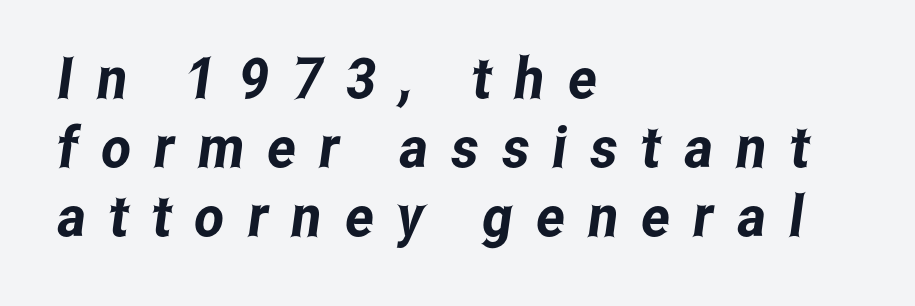
The baseline area is clear. A classic flush-left, rag-right setting is used for this passage. Is this a sans? Yes — the strokes have no serifs. Observe the wide spacing: letters keep a clear distance from each other. A typesetter would call this proportional, since set widths differ per character.
